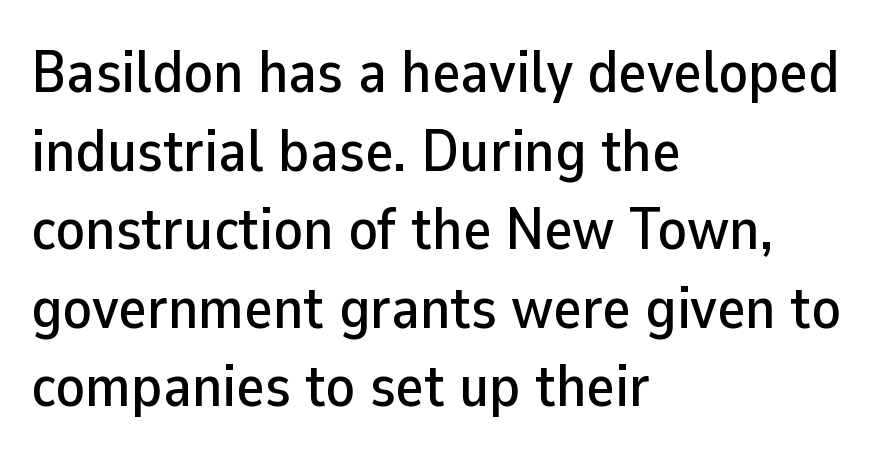
Q: Is the text italic (slanted)? A: No, it is upright.
Q: Is the typeface a serif or a sans-serif typeface? A: Sans-serif.
Q: Is the text underlined? A: No.
Q: How is the paragraph aligned? A: Left-aligned.
Q: Is the spacing between letters normal or unusually wide? A: Normal.
Q: Is the spacing between lines tight, normal or loose? A: Normal.
Q: Width (condensed, normal, or wide)? A: Normal.
Q: Stroke contrast? A: Low.
Q: x-height? A: Medium.
Q: Monospaced? A: No.
